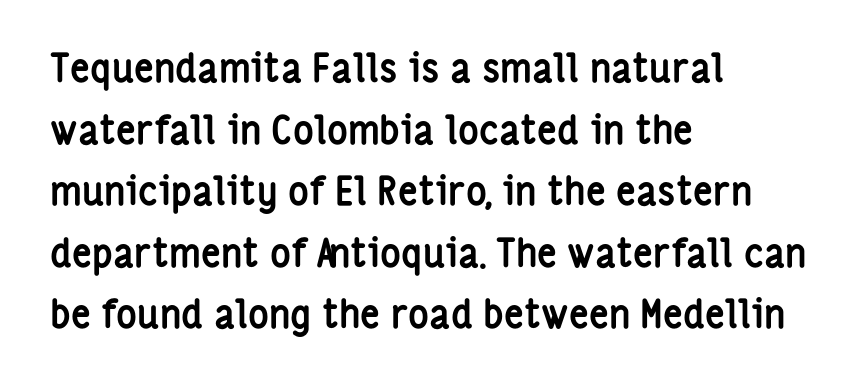
{"serif": "no", "italic": "no", "bold": "yes", "weight": "semibold", "width": "condensed", "stroke_contrast": "low", "x_height": "medium", "monospaced": "no", "underline": "no", "align": "left", "line_spacing": "normal", "line_spacing_ratio": 1.58, "letter_spacing": "normal", "letter_spacing_em": 0.0, "glyph_px": 39}
